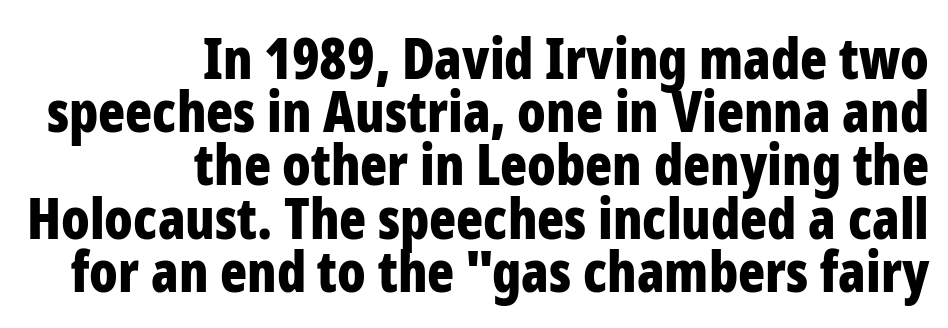
{"serif": "no", "italic": "no", "bold": "yes", "weight": "bold", "width": "condensed", "stroke_contrast": "low", "x_height": "medium", "monospaced": "no", "underline": "no", "align": "right", "line_spacing": "tight", "line_spacing_ratio": 0.95, "letter_spacing": "normal", "letter_spacing_em": 0.0, "glyph_px": 56}
